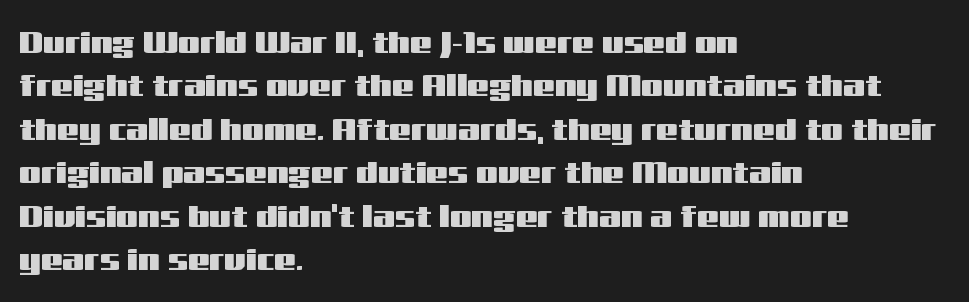
{"serif": "no", "italic": "no", "width": "wide", "stroke_contrast": "medium", "x_height": "medium", "monospaced": "no", "underline": "no", "align": "left", "line_spacing": "normal", "line_spacing_ratio": 1.4, "letter_spacing": "normal", "letter_spacing_em": 0.0, "glyph_px": 31}
